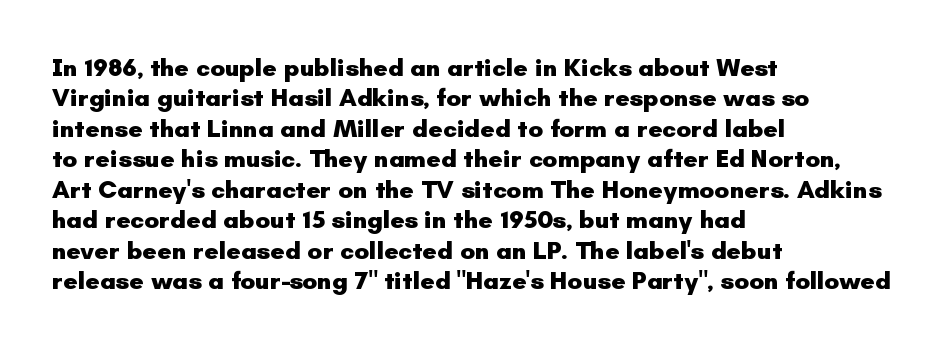
Q: Is the text bold? A: Yes.
Q: Is the text italic (slanted)? A: No, it is upright.
Q: Is the text underlined? A: No.
Q: How is the paragraph aligned? A: Left-aligned.
Q: Is the spacing between letters normal or unusually wide? A: Normal.
